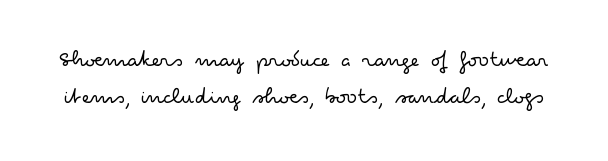
The image shows 23 px text type, upright; set normal line spacing (1.6x), normal letter spacing, not underlined.
